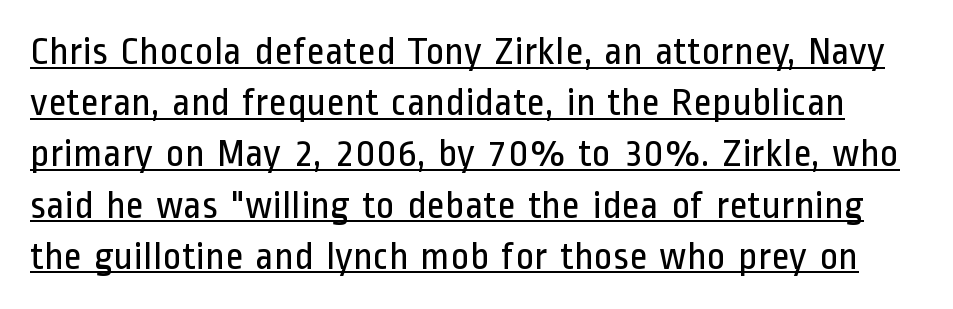
Short note: letters normally spaced. The rendering uses a moderate line-height, typical for paragraphs. Here the designer chose a conventional face with non-uniform glyph widths. Does the type have serifs? No, each stem ends abruptly. Summary of weight: not heavy and not bold. The words here are underlined.
